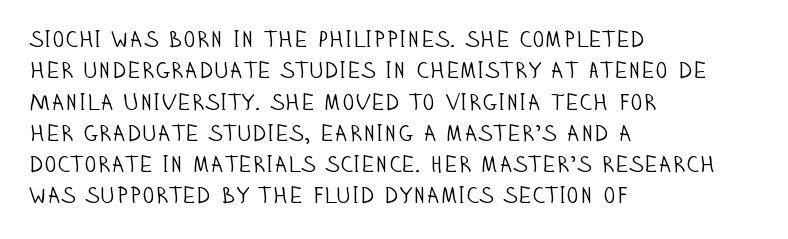
Q: Is the text bold? A: No.
Q: Is the text italic (slanted)? A: No, it is upright.
Q: Is the text underlined? A: No.
Q: How is the paragraph aligned? A: Left-aligned.
Q: Is the spacing between letters normal or unusually wide? A: Normal.
Q: Is the spacing between lines tight, normal or loose? A: Normal.
